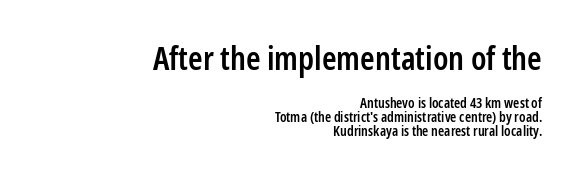
The designer gave the opening block more size than the closing block. Tracking here is standard; glyphs follow each other at the usual distance. Check under the words: just untouched page. It's the straight-up-and-down kind of type. What weight is shown? A semibold, between regular and bold.
